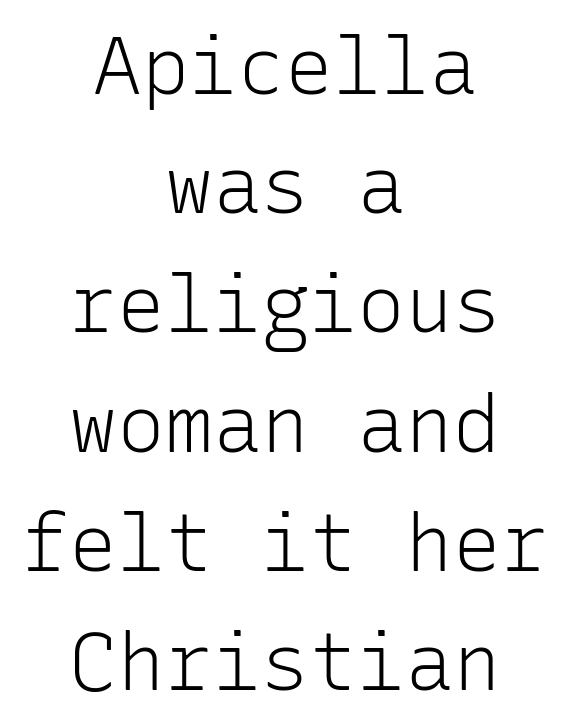
{"serif": "no", "italic": "no", "bold": "no", "weight": "light", "width": "normal", "stroke_contrast": "low", "x_height": "medium", "monospaced": "yes", "underline": "no", "align": "center", "line_spacing": "normal", "line_spacing_ratio": 1.49, "letter_spacing": "normal", "letter_spacing_em": 0.0, "glyph_px": 80}
